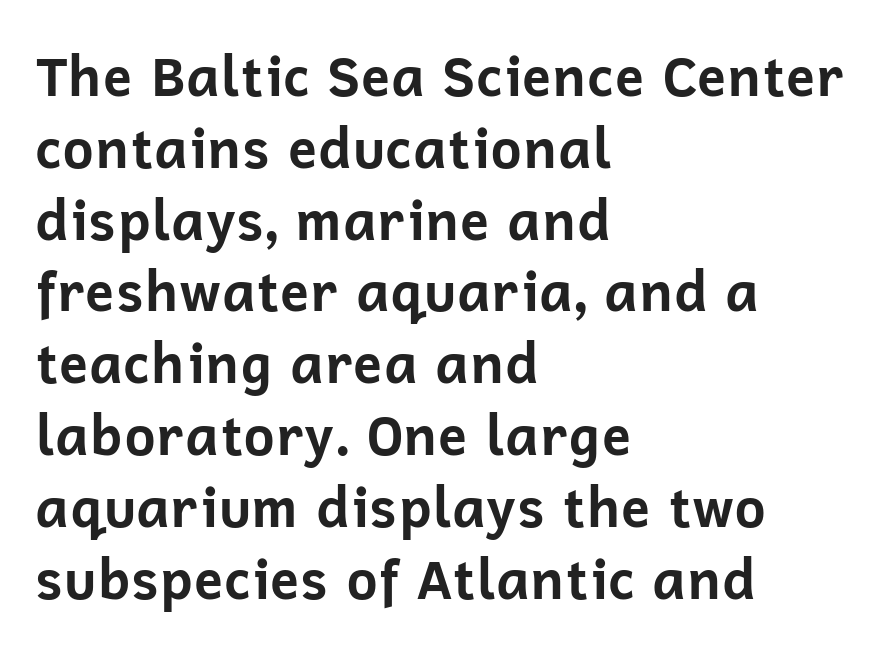
Q: Is the text bold? A: Yes.
Q: Is the text italic (slanted)? A: No, it is upright.
Q: Is the typeface a serif or a sans-serif typeface? A: Sans-serif.
Q: Is the text underlined? A: No.
Q: How is the paragraph aligned? A: Left-aligned.
Q: Is the spacing between letters normal or unusually wide? A: Normal.
Q: Is the spacing between lines tight, normal or loose? A: Normal.
Q: Width (condensed, normal, or wide)? A: Normal.
Q: Stroke contrast? A: Low.
Q: x-height? A: Medium.
Q: Monospaced? A: No.
